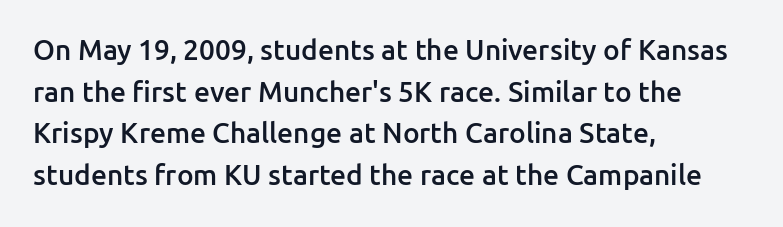
Is the type bold? Partly — it's a semibold, heavier than regular but not fully bold. Glance below the letters and you will spot only blank space. These lines keep a tight, regular rhythm from letter to letter. Do the characters align in a grid? No, the font is proportional. Observe the absence of serifs on each vertical stroke in this sample.
